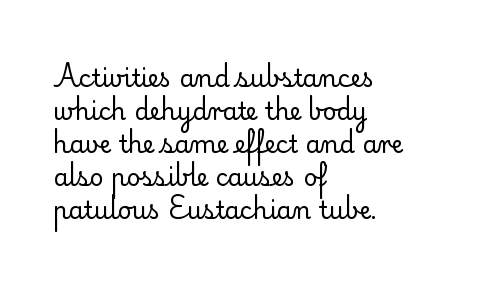
The image shows 24 px text type, upright; set left-aligned, normal line spacing (1.37x), normal letter spacing, not underlined.
